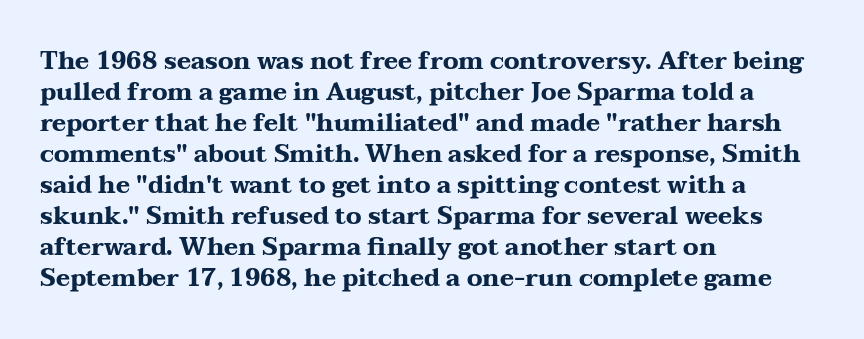
Q: Is the text bold? A: Yes.
Q: Is the text italic (slanted)? A: No, it is upright.
Q: Is the text underlined? A: No.
Q: How is the paragraph aligned? A: Left-aligned.
Q: Is the spacing between letters normal or unusually wide? A: Normal.
Q: Is the spacing between lines tight, normal or loose? A: Normal.
